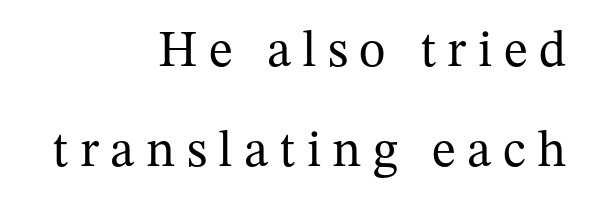
The image shows 51 px regular-weight serif type, upright; set right-aligned, loose line spacing (1.97x), unusually wide letter spacing (+0.22 em), not underlined; medium stroke contrast and a medium x-height.
